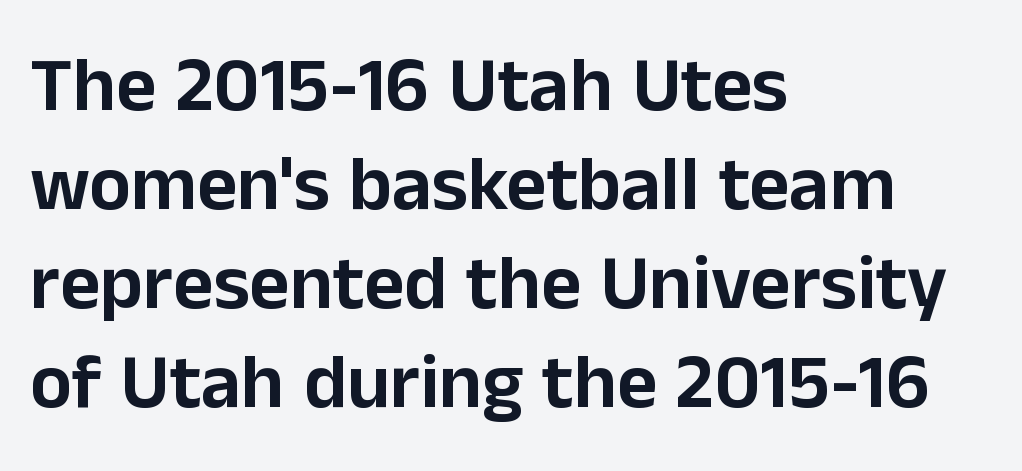
The image shows 78 px sans-serif type, upright; set left-aligned, normal line spacing (1.27x), normal letter spacing, not underlined; low stroke contrast and a medium x-height.
